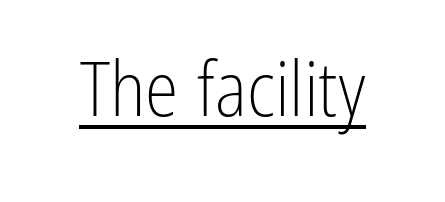
The image shows 76 px light, condensed sans-serif type, upright; set normal letter spacing, underlined; low stroke contrast and a medium x-height.
